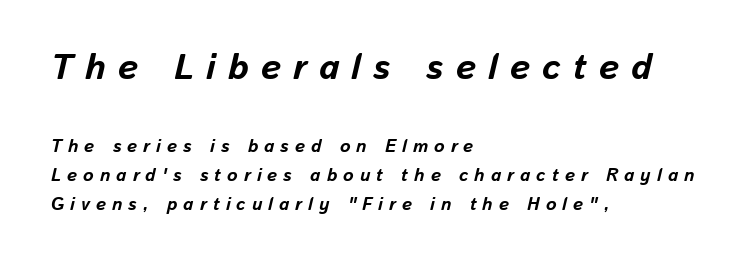
{"italic": "yes", "lean": "right", "slant_degrees": 13, "bold": "yes", "weight": "bold", "width": "normal", "stroke_contrast": "low", "x_height": "medium", "monospaced": "no", "underline": "no", "align": "left", "line_spacing": "normal", "line_spacing_ratio": 1.62, "letter_spacing": "wide", "letter_spacing_em": 0.33, "larger_block": "first", "size_ratio": 2.0, "glyph_px": 36}
